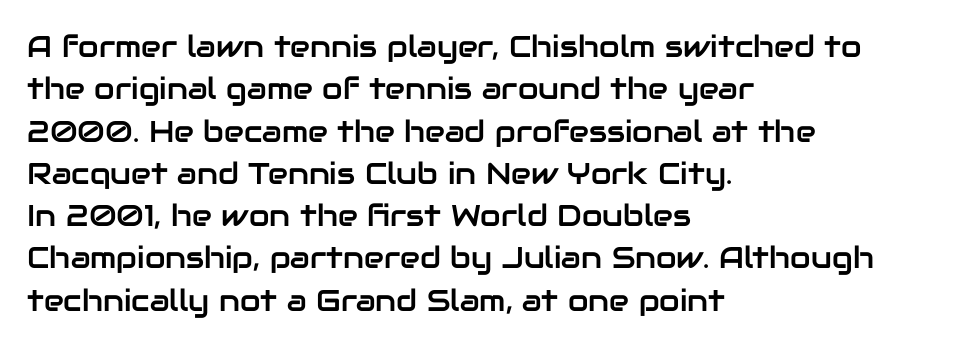
{"serif": "no", "italic": "no", "width": "normal", "stroke_contrast": "low", "x_height": "medium", "monospaced": "no", "underline": "no", "align": "left", "line_spacing": "normal", "line_spacing_ratio": 1.41, "letter_spacing": "normal", "letter_spacing_em": 0.0, "glyph_px": 30}
